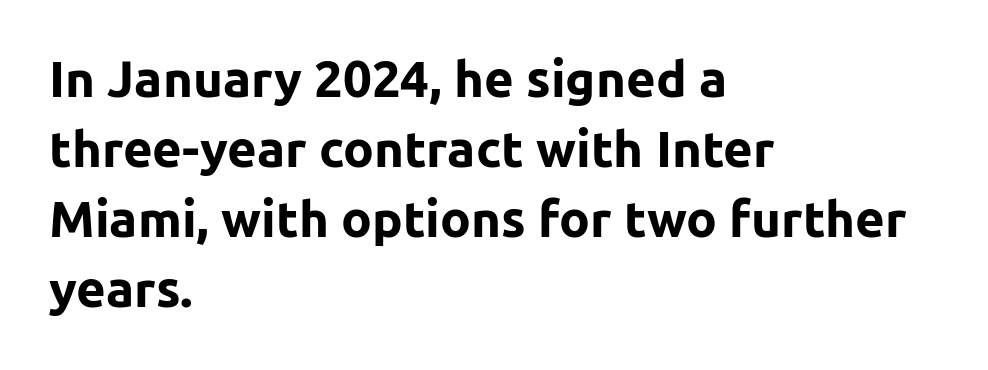
{"serif": "no", "italic": "no", "bold": "yes", "weight": "bold", "width": "normal", "stroke_contrast": "low", "x_height": "medium", "monospaced": "no", "underline": "no", "align": "left", "line_spacing": "normal", "line_spacing_ratio": 1.37, "letter_spacing": "normal", "letter_spacing_em": 0.0, "glyph_px": 51}
